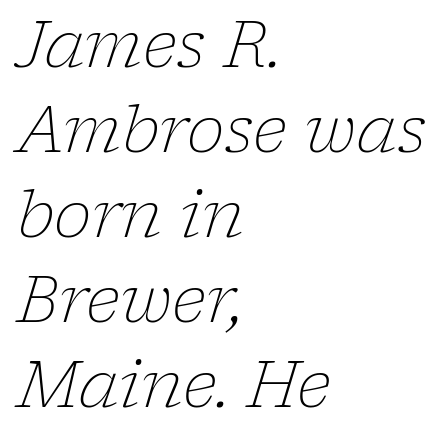
Serifs: yes, visible at the terminals of the letterforms. Teacher's note: observe the even left margin — that is flush-left alignment. When letters slant like this, we call the style italic. The letters sit at their default tracking, neither squeezed nor spread. A typesetter would call this proportional, since set widths differ per character.
